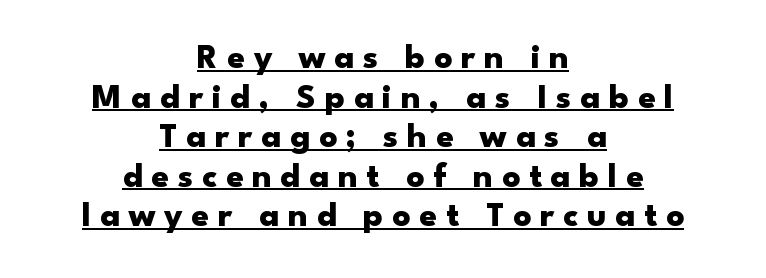
Q: Is the text bold? A: Yes.
Q: Is the text italic (slanted)? A: No, it is upright.
Q: Is the typeface a serif or a sans-serif typeface? A: Sans-serif.
Q: Is the text underlined? A: Yes.
Q: How is the paragraph aligned? A: Centered.
Q: Is the spacing between letters normal or unusually wide? A: Unusually wide.
Q: Is the spacing between lines tight, normal or loose? A: Tight.
Q: Width (condensed, normal, or wide)? A: Wide.
Q: Stroke contrast? A: Low.
Q: x-height? A: Small.
Q: Monospaced? A: No.
